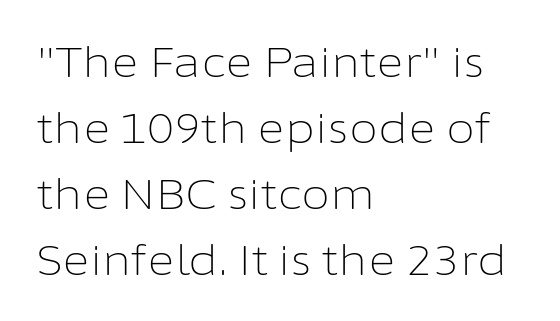
Q: Is the text bold? A: No.
Q: Is the text italic (slanted)? A: No, it is upright.
Q: Is the typeface a serif or a sans-serif typeface? A: Sans-serif.
Q: Is the text underlined? A: No.
Q: How is the paragraph aligned? A: Left-aligned.
Q: Is the spacing between letters normal or unusually wide? A: Normal.
Q: Is the spacing between lines tight, normal or loose? A: Normal.
Q: Width (condensed, normal, or wide)? A: Normal.
Q: Stroke contrast? A: Low.
Q: x-height? A: Medium.
Q: Monospaced? A: No.
